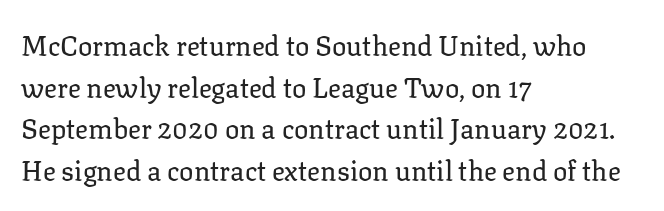
{"italic": "no", "bold": "no", "underline": "no", "align": "left", "line_spacing": "normal", "line_spacing_ratio": 1.54, "letter_spacing": "normal", "letter_spacing_em": 0.0, "glyph_px": 27}
